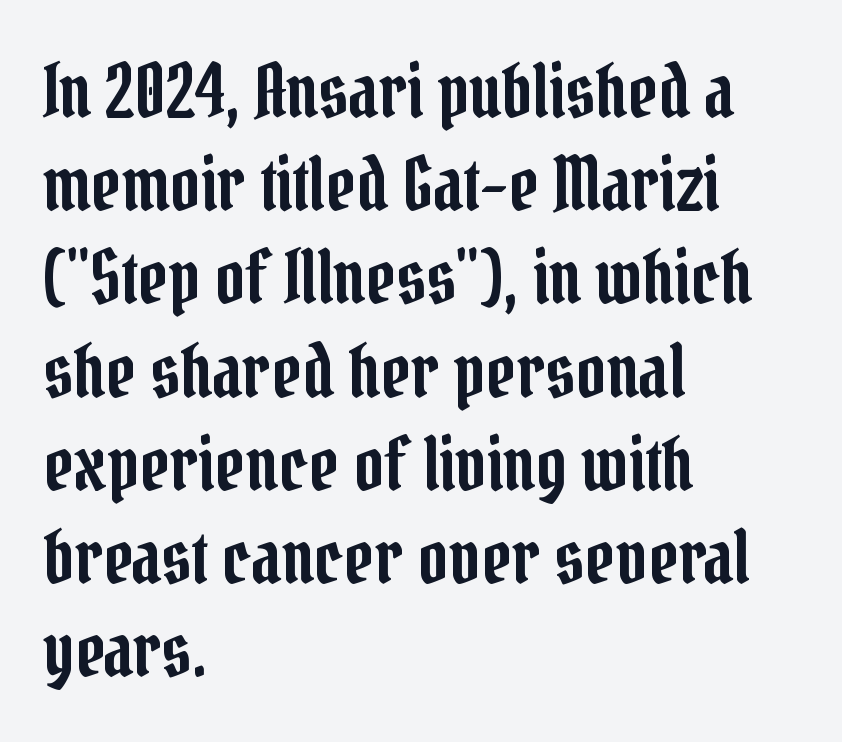
{"serif": "yes", "italic": "no", "width": "condensed", "stroke_contrast": "low", "x_height": "medium", "monospaced": "no", "underline": "no", "align": "left", "line_spacing": "normal", "line_spacing_ratio": 1.26, "letter_spacing": "normal", "letter_spacing_em": 0.0, "glyph_px": 74}
